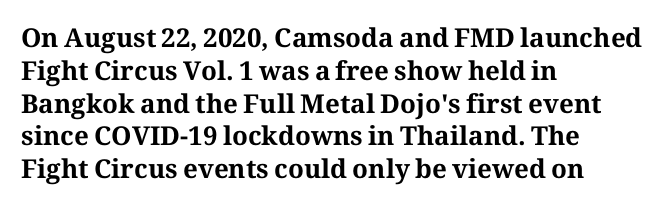
Reading down the column, the eye jumps a familiar distance to each next line. The passage shown is not underscored anywhere. Its strokes are broad and dark, the hallmark of bold type. Quick note: not italic, upright. Observe the ordinary spacing: letters are neighbours, not strangers. Line beginnings align vertically; line endings do not.
